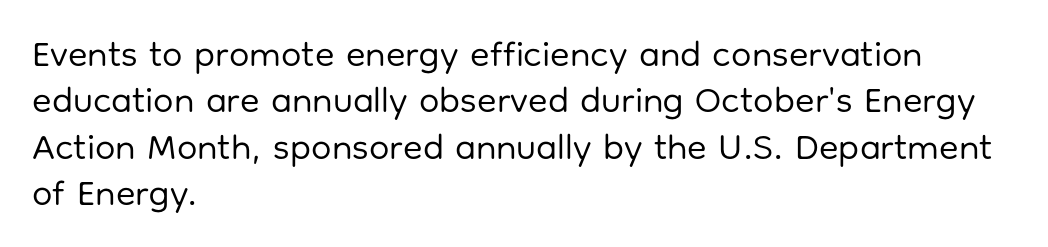
Q: Is the text bold? A: No.
Q: Is the text italic (slanted)? A: No, it is upright.
Q: Is the typeface a serif or a sans-serif typeface? A: Sans-serif.
Q: Is the text underlined? A: No.
Q: How is the paragraph aligned? A: Left-aligned.
Q: Is the spacing between letters normal or unusually wide? A: Normal.
Q: Is the spacing between lines tight, normal or loose? A: Normal.
Q: Width (condensed, normal, or wide)? A: Normal.
Q: Stroke contrast? A: Low.
Q: x-height? A: Medium.
Q: Monospaced? A: No.
